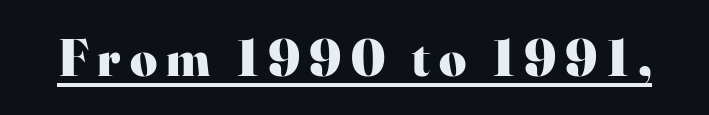
Notice how a bar underscores the lettering throughout. The face used here is proportionally spaced, like ordinary book or web type. The typography opts for an upright posture over an oblique one. Typographic density is high because the face is bold. Font category for this specimen: serif.
